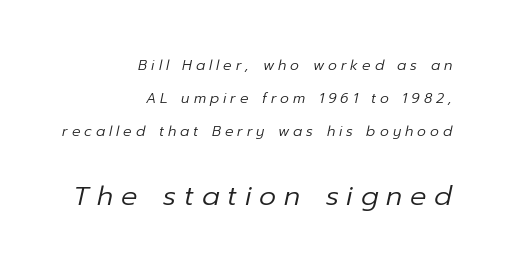
Q: Is the text bold? A: No.
Q: Is the text italic (slanted)? A: Yes, it leans right by about 12 degrees.
Q: Is the text underlined? A: No.
Q: How is the paragraph aligned? A: Right-aligned.
Q: Is the spacing between letters normal or unusually wide? A: Unusually wide.
Q: Is the spacing between lines tight, normal or loose? A: Loose.
Q: Which block of text is set in a larger size, the first (top) or the second (bottom)? A: The second (bottom) one.
